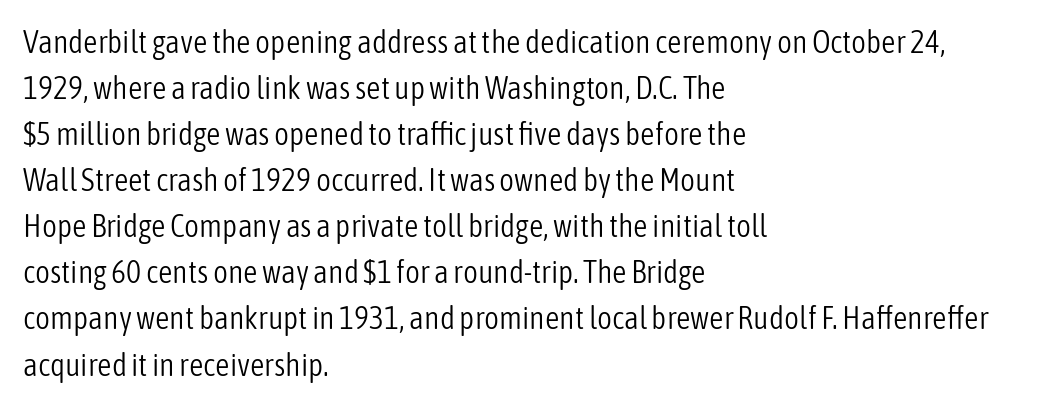
{"serif": "no", "italic": "no", "bold": "no", "weight": "light", "width": "condensed", "stroke_contrast": "low", "x_height": "medium", "monospaced": "no", "underline": "no", "align": "left", "line_spacing": "normal", "line_spacing_ratio": 1.44, "letter_spacing": "normal", "letter_spacing_em": 0.0, "glyph_px": 32}
